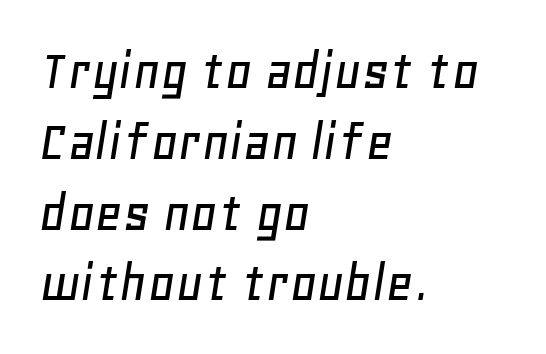
Q: Is the text italic (slanted)? A: Yes, it leans right by about 11 degrees.
Q: Is the text underlined? A: No.
Q: How is the paragraph aligned? A: Left-aligned.
Q: Is the spacing between letters normal or unusually wide? A: Normal.
Q: Width (condensed, normal, or wide)? A: Normal.
Q: Stroke contrast? A: Low.
Q: x-height? A: Large.
Q: Monospaced? A: No.
